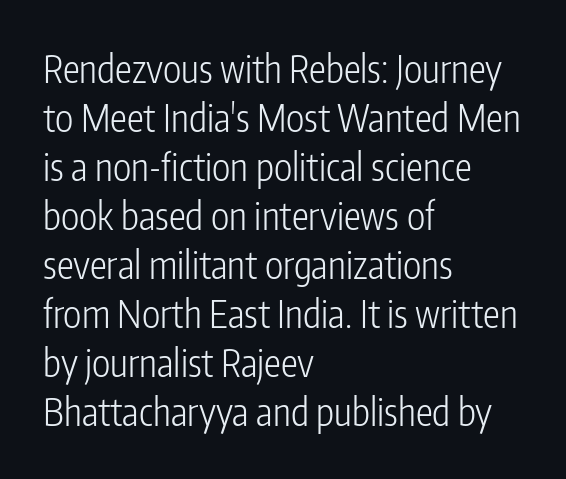
Q: Is the text bold? A: No.
Q: Is the text italic (slanted)? A: No, it is upright.
Q: Is the typeface a serif or a sans-serif typeface? A: Sans-serif.
Q: Is the text underlined? A: No.
Q: How is the paragraph aligned? A: Left-aligned.
Q: Is the spacing between letters normal or unusually wide? A: Normal.
Q: Is the spacing between lines tight, normal or loose? A: Normal.
Q: Width (condensed, normal, or wide)? A: Condensed.
Q: Stroke contrast? A: Low.
Q: x-height? A: Medium.
Q: Monospaced? A: No.
